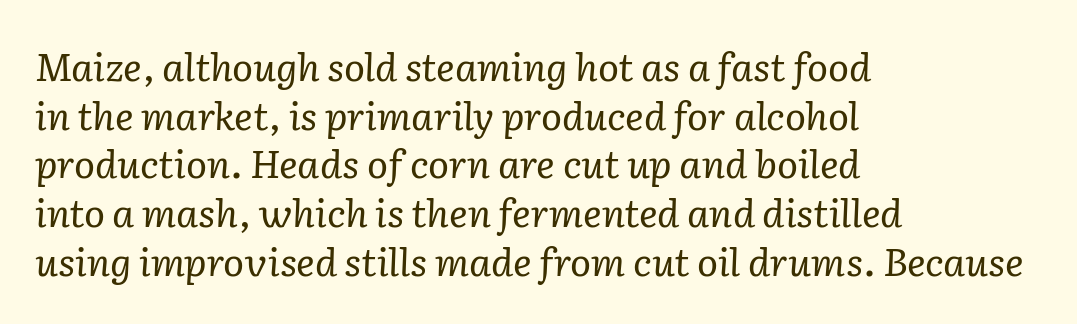
{"serif": "yes", "italic": "yes", "lean": "right", "slant_degrees": 2, "bold": "no", "weight": "regular", "width": "normal", "stroke_contrast": "low", "x_height": "medium", "monospaced": "no", "underline": "no", "align": "left", "line_spacing": "normal", "line_spacing_ratio": 1.25, "letter_spacing": "normal", "letter_spacing_em": 0.0, "glyph_px": 39}
